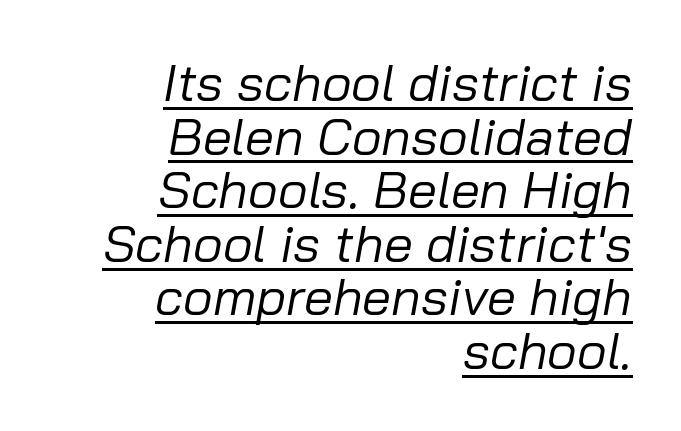
Q: Is the text bold? A: No.
Q: Is the text italic (slanted)? A: Yes, it leans right by about 10 degrees.
Q: Is the text underlined? A: Yes.
Q: How is the paragraph aligned? A: Right-aligned.
Q: Is the spacing between letters normal or unusually wide? A: Normal.
Q: Is the spacing between lines tight, normal or loose? A: Tight.
Q: Width (condensed, normal, or wide)? A: Normal.
Q: Stroke contrast? A: Low.
Q: x-height? A: Medium.
Q: Monospaced? A: No.
